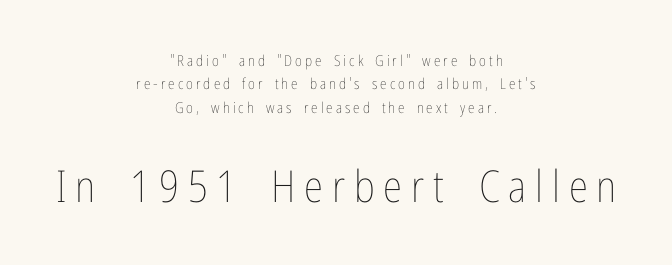
The image shows 44 px thin, condensed type, upright; set centered, normal line spacing (1.56x), unusually wide letter spacing (+0.2 em), not underlined; the second (bottom) block is 2.93x larger; low stroke contrast and a medium x-height.
